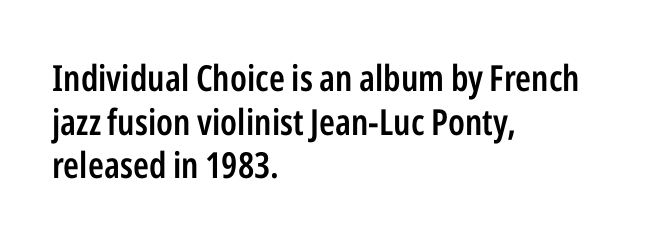
The glyphs have the mass of a demibold cut, below bold. Here the designer chose a conventional face with non-uniform glyph widths. Plain, unruled lines of type. Compared with typical body copy, the letter spacing here is the same. Is this a sans? Yes — the strokes have no serifs.
